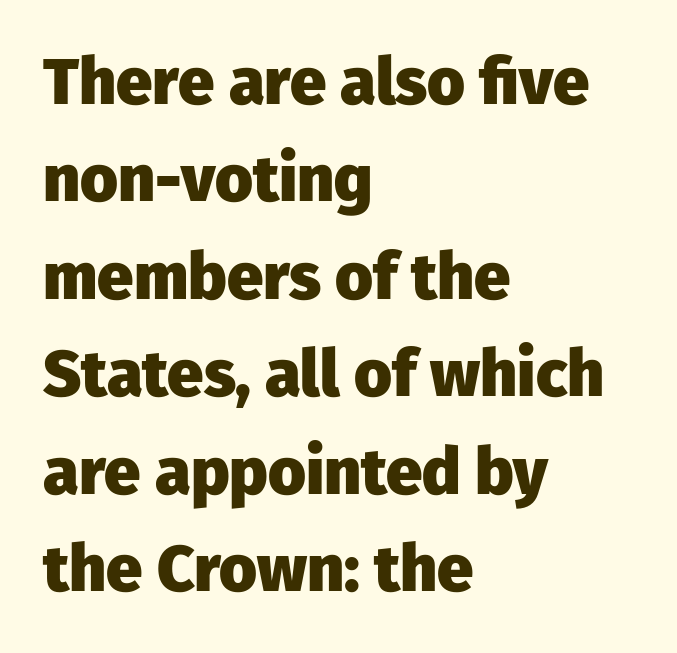
Q: Is the text bold? A: Yes.
Q: Is the text italic (slanted)? A: No, it is upright.
Q: Is the typeface a serif or a sans-serif typeface? A: Sans-serif.
Q: Is the text underlined? A: No.
Q: How is the paragraph aligned? A: Left-aligned.
Q: Is the spacing between letters normal or unusually wide? A: Normal.
Q: Is the spacing between lines tight, normal or loose? A: Normal.
Q: Width (condensed, normal, or wide)? A: Normal.
Q: Stroke contrast? A: Low.
Q: x-height? A: Medium.
Q: Monospaced? A: No.
